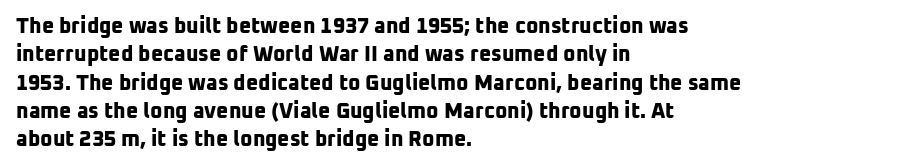
The image shows 21 px bold type; set left-aligned, normal line spacing (1.35x), normal letter spacing, not underlined.
